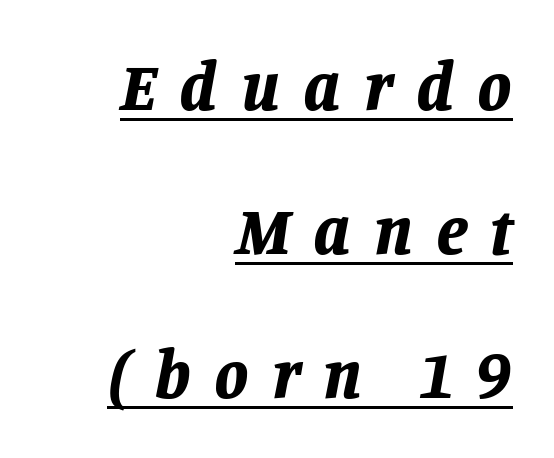
Compared with ordinary roman type, these characters are visibly tilted. Each line of the rendering has a horizontal stroke beneath the glyphs. You could fit nearly another row in the gap between these rows. Each word looks stretched out because of the extra space between its letters.
